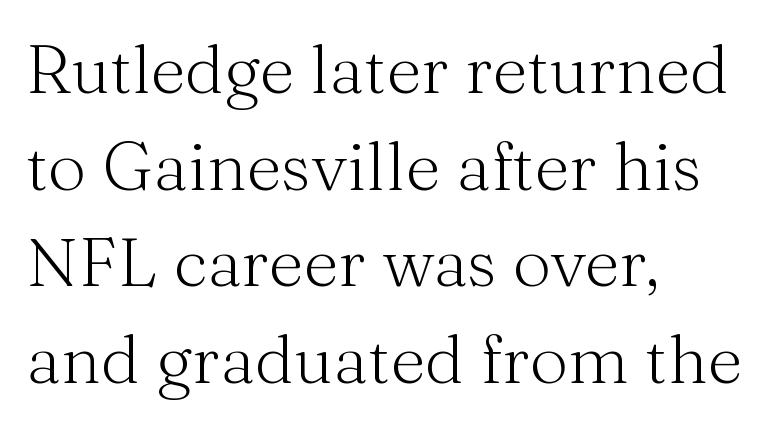
{"serif": "yes", "italic": "no", "bold": "no", "weight": "light", "width": "normal", "stroke_contrast": "medium", "x_height": "medium", "monospaced": "no", "underline": "no", "align": "left", "line_spacing": "normal", "line_spacing_ratio": 1.42, "letter_spacing": "normal", "letter_spacing_em": 0.0, "glyph_px": 68}
